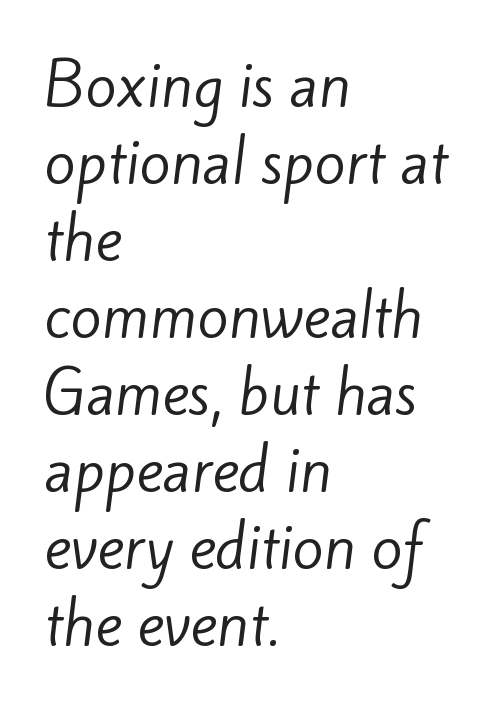
Varying glyph widths throughout — classic text-font behaviour. Leading matches the norm, producing a regular column. Is the letter spacing exaggerated? No — it looks like the ordinary default. Note: no serifs on the glyphs.
